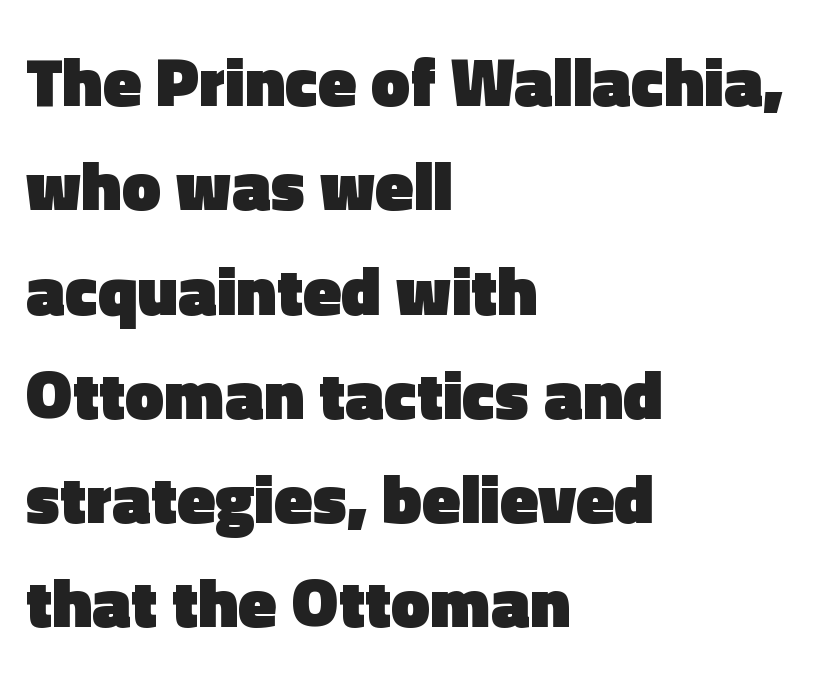
The face used here has the dense, thick strokes of a bold. Plain, unruled lines of type. Here the designer chose a conventional face with non-uniform glyph widths. No extra tracking has been applied to these lines.
